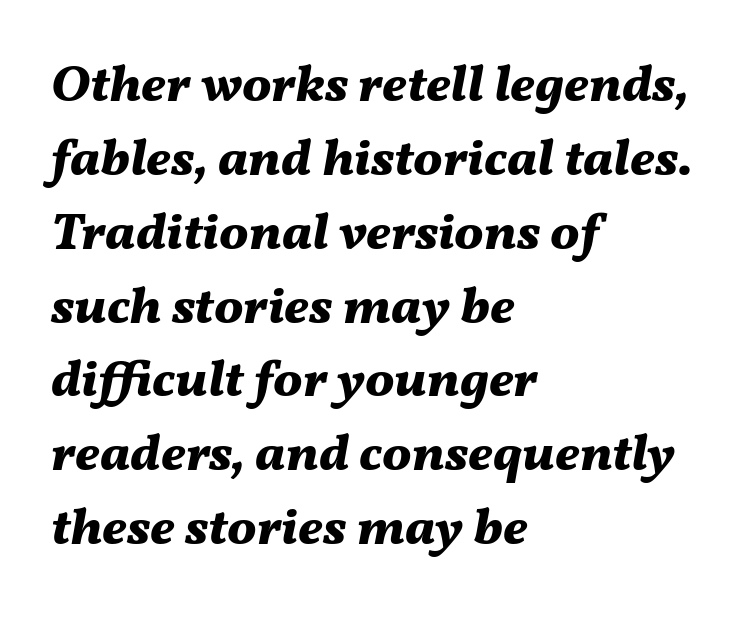
Q: Is the text bold? A: Yes.
Q: Is the text italic (slanted)? A: Yes, it leans right by about 11 degrees.
Q: Is the text underlined? A: No.
Q: How is the paragraph aligned? A: Left-aligned.
Q: Is the spacing between letters normal or unusually wide? A: Normal.
Q: Is the spacing between lines tight, normal or loose? A: Normal.
Q: Width (condensed, normal, or wide)? A: Normal.
Q: Stroke contrast? A: Medium.
Q: x-height? A: Medium.
Q: Monospaced? A: No.
